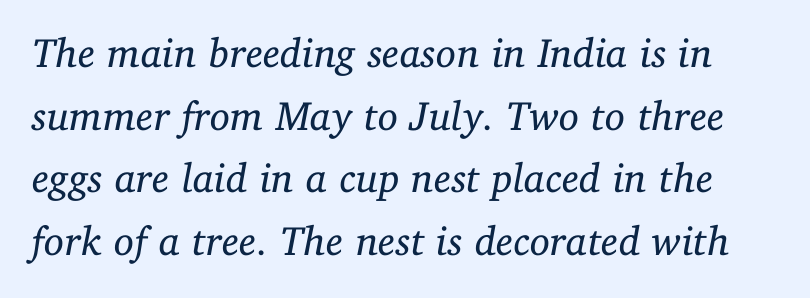
Q: Is the text bold? A: No.
Q: Is the text italic (slanted)? A: Yes, it leans right by about 11 degrees.
Q: Is the typeface a serif or a sans-serif typeface? A: Serif.
Q: Is the text underlined? A: No.
Q: Is the spacing between letters normal or unusually wide? A: Normal.
Q: Is the spacing between lines tight, normal or loose? A: Normal.
Q: Width (condensed, normal, or wide)? A: Normal.
Q: Stroke contrast? A: Low.
Q: x-height? A: Medium.
Q: Monospaced? A: No.
